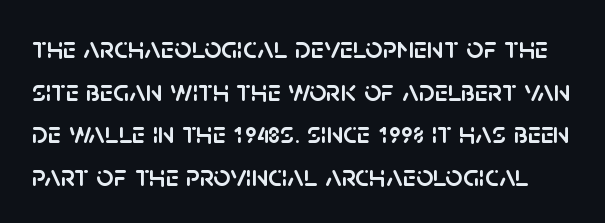
Q: Is the text italic (slanted)? A: No, it is upright.
Q: Is the typeface a serif or a sans-serif typeface? A: Sans-serif.
Q: Is the text underlined? A: No.
Q: Is the spacing between letters normal or unusually wide? A: Normal.
Q: Is the spacing between lines tight, normal or loose? A: Normal.
Q: Width (condensed, normal, or wide)? A: Normal.
Q: Stroke contrast? A: Low.
Q: x-height? A: Large.
Q: Monospaced? A: No.
